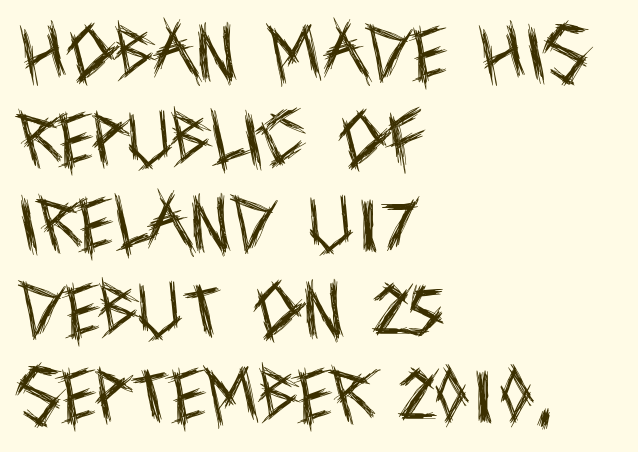
The image shows 62 px regular-weight, condensed sans-serif type, upright; set left-aligned, normal line spacing (1.38x), normal letter spacing, not underlined; a large x-height.
